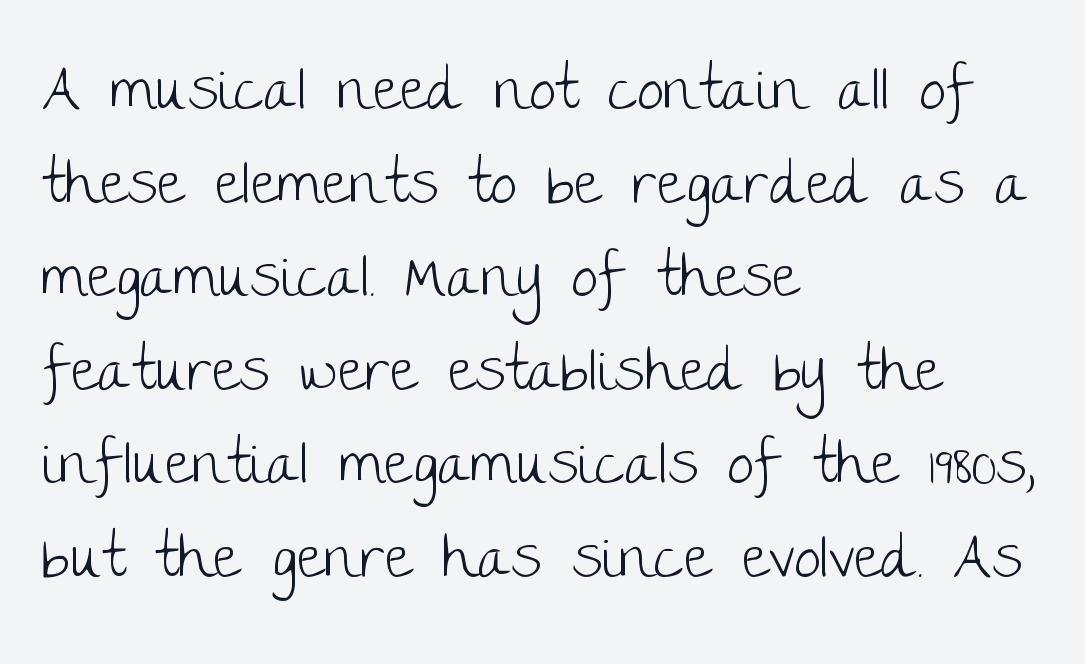
Q: Is the text bold? A: No.
Q: Is the text italic (slanted)? A: No, it is upright.
Q: Is the typeface a serif or a sans-serif typeface? A: Sans-serif.
Q: Is the text underlined? A: No.
Q: How is the paragraph aligned? A: Left-aligned.
Q: Is the spacing between letters normal or unusually wide? A: Normal.
Q: Is the spacing between lines tight, normal or loose? A: Normal.
Q: Width (condensed, normal, or wide)? A: Normal.
Q: Stroke contrast? A: Low.
Q: x-height? A: Large.
Q: Monospaced? A: No.
